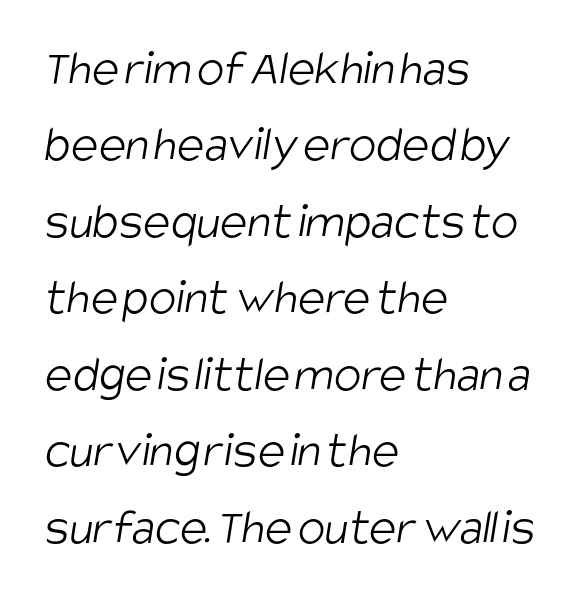
The setting favours the left margin, as ordinary paragraphs usually do. Font category for this specimen: sans-serif. Caption: face not bold, strokes unweighted. Do the characters align in a grid? No, the font is proportional.
